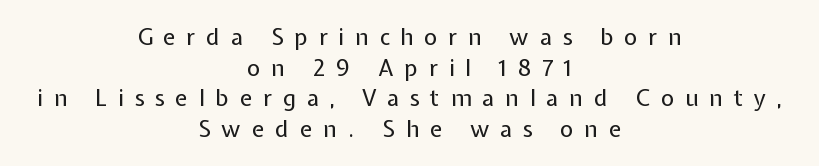
In CSS terms this would be text-align: center. What stands out about the letter spacing? Its width — letters are far apart. The weight would be labelled regular, book, light, or lighter still. In terms of leading, this rendering sits right in the middle. Underline: absent.
